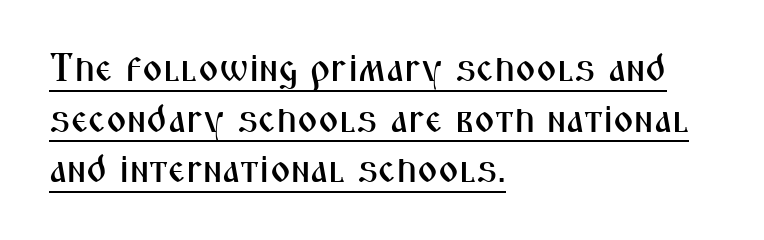
{"serif": "no", "italic": "no", "width": "condensed", "stroke_contrast": "medium", "x_height": "medium", "monospaced": "no", "underline": "yes", "align": "left", "line_spacing": "normal", "line_spacing_ratio": 1.3, "letter_spacing": "normal", "letter_spacing_em": 0.0, "glyph_px": 39}
